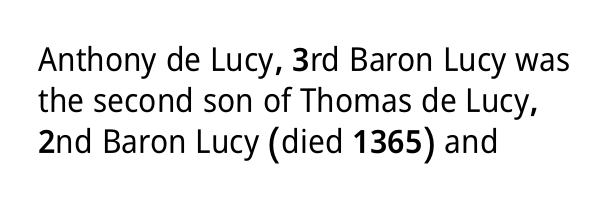
The image shows 33 px condensed sans-serif type, upright; set left-aligned, normal line spacing (1.25x), normal letter spacing, not underlined; low stroke contrast and a medium x-height.
